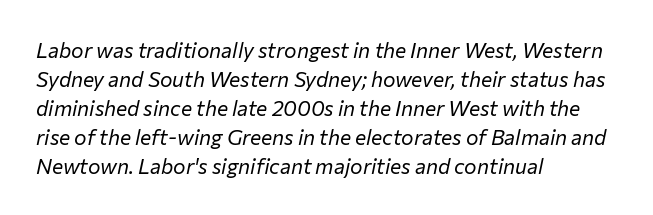
The space between consecutive lines is moderate. The space directly below the letters is spotless. The lettering tilts uniformly, giving the passage an italic look. Spacing between characters is what you'd get straight out of the box.
